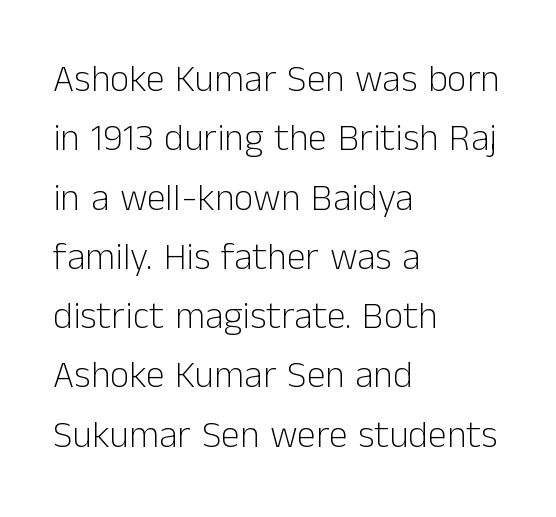
The image shows 38 px light sans-serif type, upright; set left-aligned, normal line spacing (1.56x), normal letter spacing, not underlined; low stroke contrast and a medium x-height.
